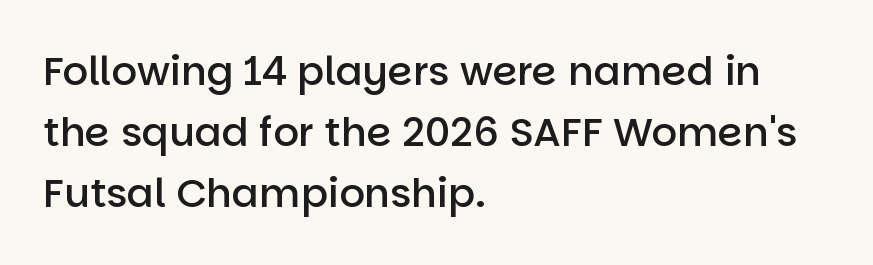
{"serif": "no", "italic": "no", "bold": "semi", "weight": "semibold", "width": "normal", "stroke_contrast": "low", "x_height": "large", "monospaced": "no", "underline": "no", "align": "left", "line_spacing": "normal", "line_spacing_ratio": 1.53, "letter_spacing": "normal", "letter_spacing_em": 0.0, "glyph_px": 40}
